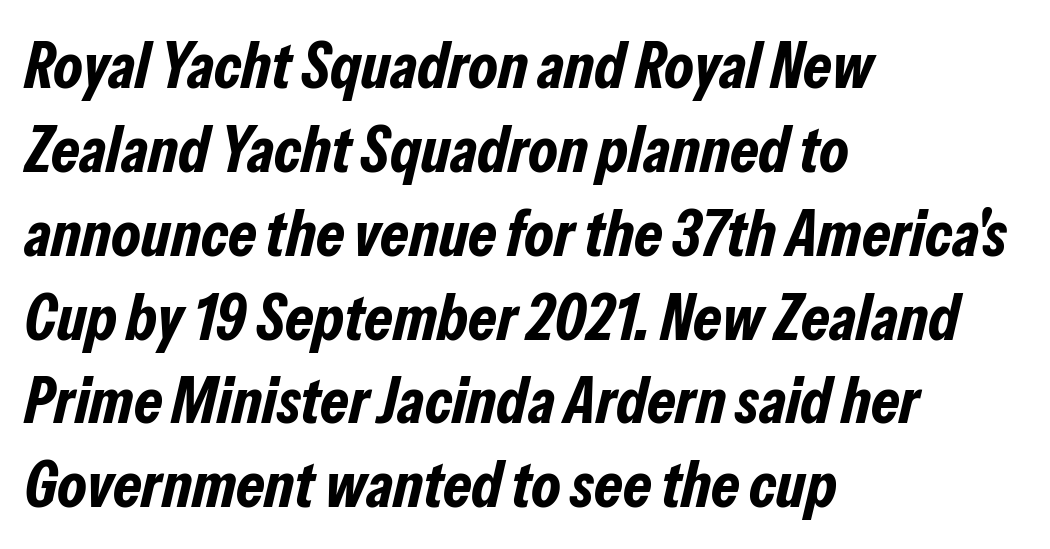
Q: Is the text bold? A: Yes.
Q: Is the text italic (slanted)? A: Yes, it leans right by about 13 degrees.
Q: Is the text underlined? A: No.
Q: How is the paragraph aligned? A: Left-aligned.
Q: Is the spacing between letters normal or unusually wide? A: Normal.
Q: Is the spacing between lines tight, normal or loose? A: Normal.
Q: Width (condensed, normal, or wide)? A: Condensed.
Q: Stroke contrast? A: Low.
Q: x-height? A: Medium.
Q: Monospaced? A: No.
